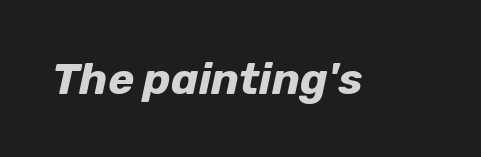
{"italic": "yes", "lean": "right", "slant_degrees": 12, "bold": "yes", "weight": "bold", "width": "normal", "stroke_contrast": "low", "x_height": "medium", "monospaced": "no", "underline": "no", "letter_spacing": "normal", "letter_spacing_em": 0.0, "glyph_px": 44}
